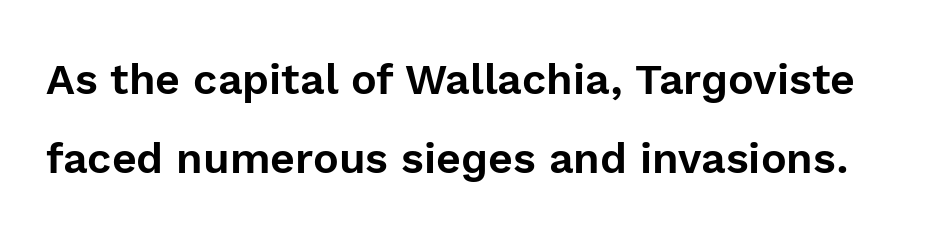
{"serif": "no", "italic": "no", "width": "normal", "x_height": "medium", "monospaced": "no", "underline": "no", "line_spacing_ratio": 1.83, "letter_spacing": "normal", "letter_spacing_em": 0.0, "glyph_px": 43}
